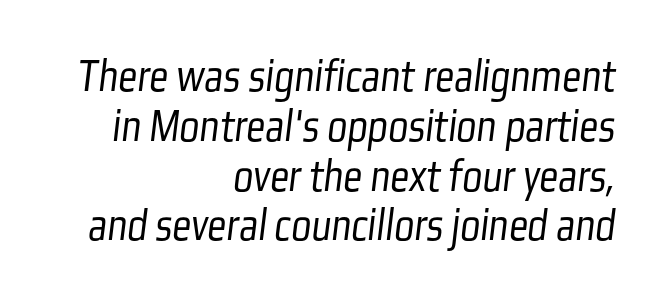
{"serif": "no", "bold": "no", "weight": "light", "width": "condensed", "stroke_contrast": "low", "x_height": "medium", "monospaced": "no", "underline": "no", "align": "right", "line_spacing": "tight", "line_spacing_ratio": 1.06, "letter_spacing": "normal", "letter_spacing_em": 0.0, "glyph_px": 47}
